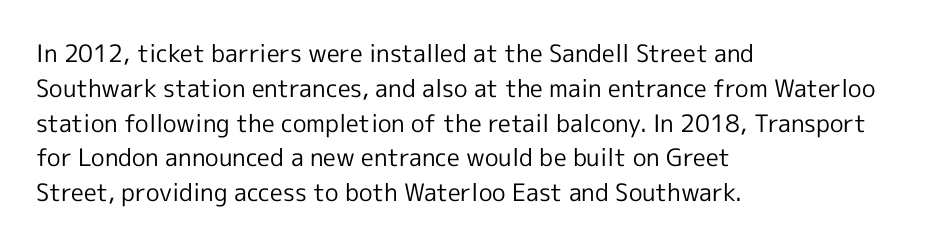
Q: Is the text bold? A: No.
Q: Is the text italic (slanted)? A: No, it is upright.
Q: Is the text underlined? A: No.
Q: How is the paragraph aligned? A: Left-aligned.
Q: Is the spacing between letters normal or unusually wide? A: Normal.
Q: Is the spacing between lines tight, normal or loose? A: Normal.
